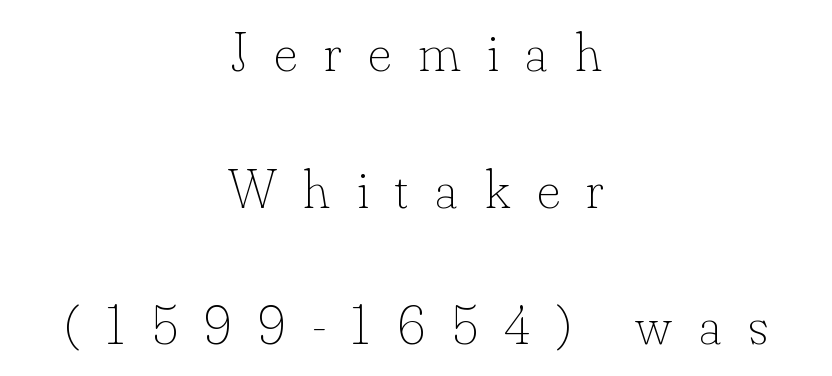
Q: Is the text bold? A: No.
Q: Is the text italic (slanted)? A: No, it is upright.
Q: Is the text underlined? A: No.
Q: How is the paragraph aligned? A: Centered.
Q: Is the spacing between letters normal or unusually wide? A: Unusually wide.
Q: Is the spacing between lines tight, normal or loose? A: Loose.
Q: Width (condensed, normal, or wide)? A: Normal.
Q: Stroke contrast? A: Low.
Q: x-height? A: Small.
Q: Monospaced? A: No.
